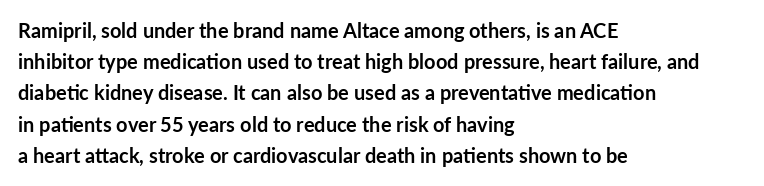
The image shows 20 px bold type, upright; set left-aligned, normal line spacing (1.56x), normal letter spacing, not underlined.
